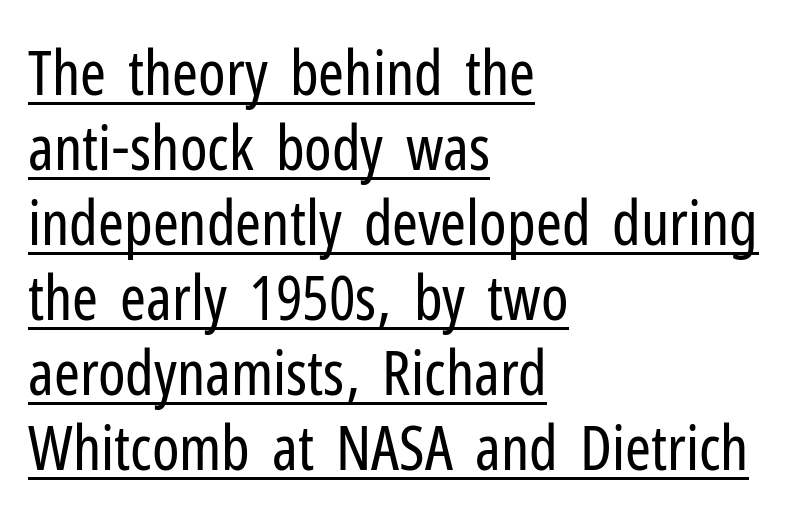
Q: Is the text bold? A: No.
Q: Is the text italic (slanted)? A: No, it is upright.
Q: Is the typeface a serif or a sans-serif typeface? A: Sans-serif.
Q: Is the text underlined? A: Yes.
Q: How is the paragraph aligned? A: Left-aligned.
Q: Is the spacing between letters normal or unusually wide? A: Normal.
Q: Width (condensed, normal, or wide)? A: Condensed.
Q: Stroke contrast? A: Low.
Q: x-height? A: Medium.
Q: Monospaced? A: No.
